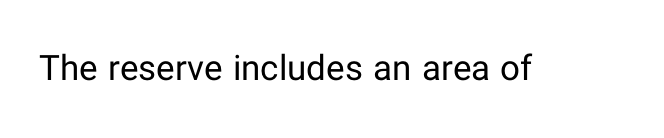
Default kerning and tracking; the words read as compact shapes. The typeface has the unassuming heft of standard copy or less. If you drew a line through each stem, it would be perfectly vertical. The rendering uses natural spacing where letterforms have individual widths.
